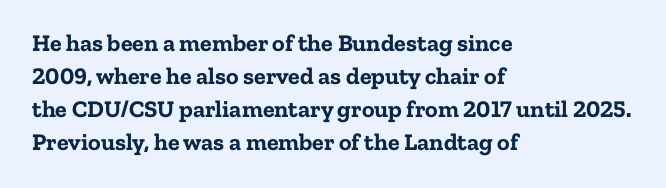
The tracking reads as untouched default to a designer's eye. Check the space under the baseline: it is left empty. The letters stand straight up with perfectly vertical stems. Each line starts at the same left margin while the right side varies. Weight check: bold — yes, fully. These lines sit exactly where default settings would place them.
